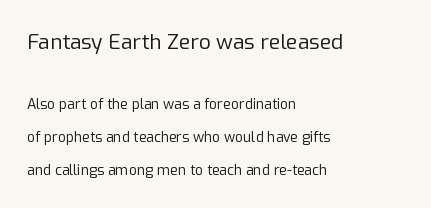
Vertically, the passage feels expansive, rows floating well apart. The rendering anchors every line to the left-hand side. No letter is thick-stroked: the sample isn't bold. Type without underlining. Scale decreases going downward across the two blocks.
